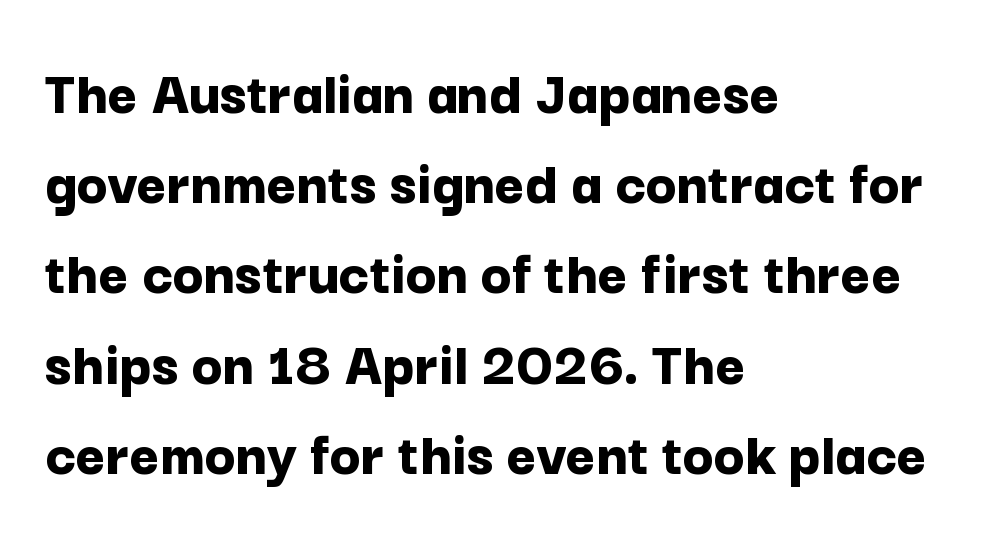
A typesetter would call this proportional, since set widths differ per character. The glyphs in this specimen are sans serif. Interline gaps are of average width in this sample. Teacher's note: observe the even left margin — that is flush-left alignment. Nobody touched the tracking dial on this one.
